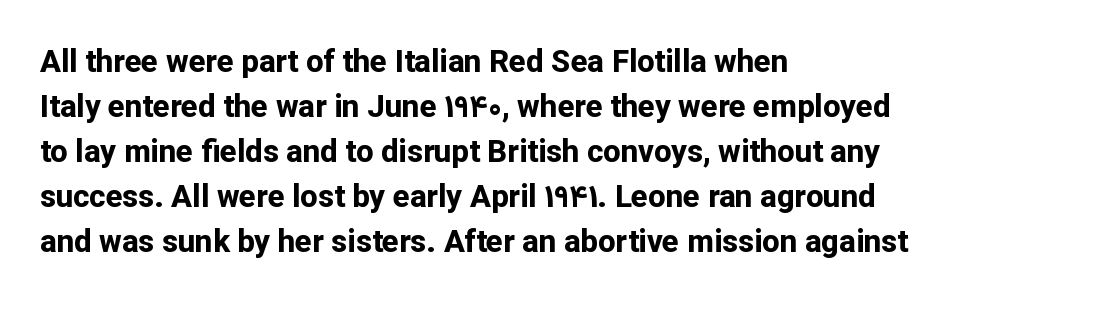
The image shows 31 px bold sans-serif type, upright; set left-aligned, normal line spacing (1.45x), normal letter spacing, not underlined; low stroke contrast and a medium x-height.
